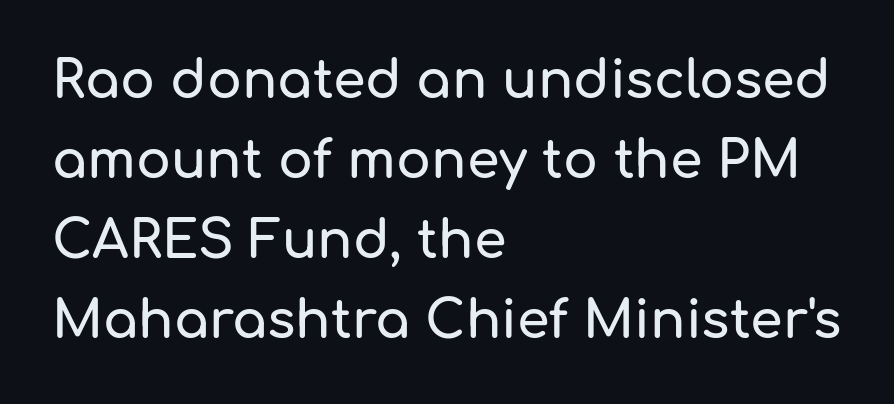
{"serif": "no", "italic": "no", "width": "normal", "stroke_contrast": "low", "x_height": "medium", "monospaced": "no", "underline": "no", "align": "left", "line_spacing": "normal", "line_spacing_ratio": 1.54, "letter_spacing": "normal", "letter_spacing_em": 0.0, "glyph_px": 52}
